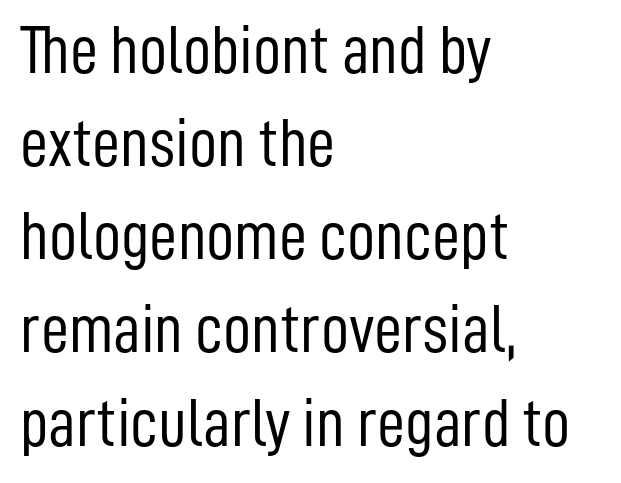
Notice how the passage keeps a crisp vertical edge on the left only. Font category for this specimen: sans-serif. No extra tracking has been applied to these lines. The foot of each line stays bare and open. The block of text has a typical density, with ordinary space between rows. Do the characters align in a grid? No, the font is proportional.
